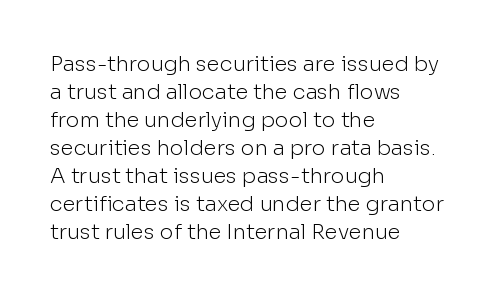
The paragraph has a hard left edge and a soft right edge. Rows of type keep a routine distance in the vertical direction. The letters sit at their default tracking, neither squeezed nor spread. Posture: vertical.
